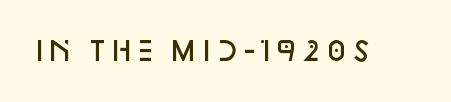
Q: Is the text bold? A: Semi-bold.
Q: Is the text italic (slanted)? A: No, it is upright.
Q: Is the text underlined? A: No.
Q: Is the spacing between letters normal or unusually wide? A: Normal.
